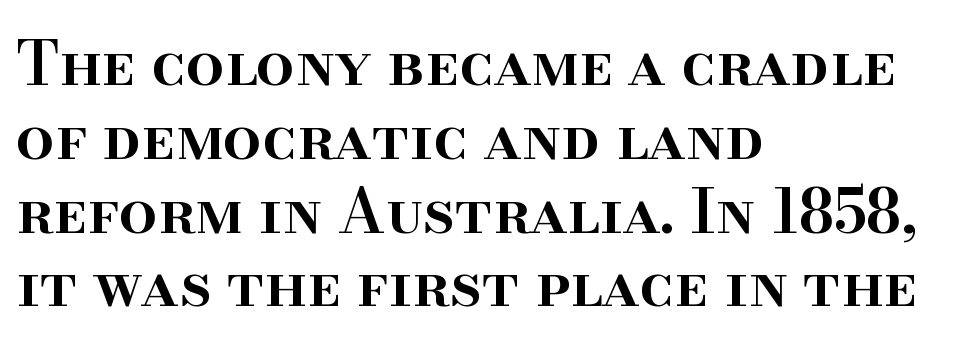
The image shows 61 px semibold serif type, upright; set left-aligned, line spacing 1.21x, normal letter spacing, not underlined; high stroke contrast and a small x-height.
